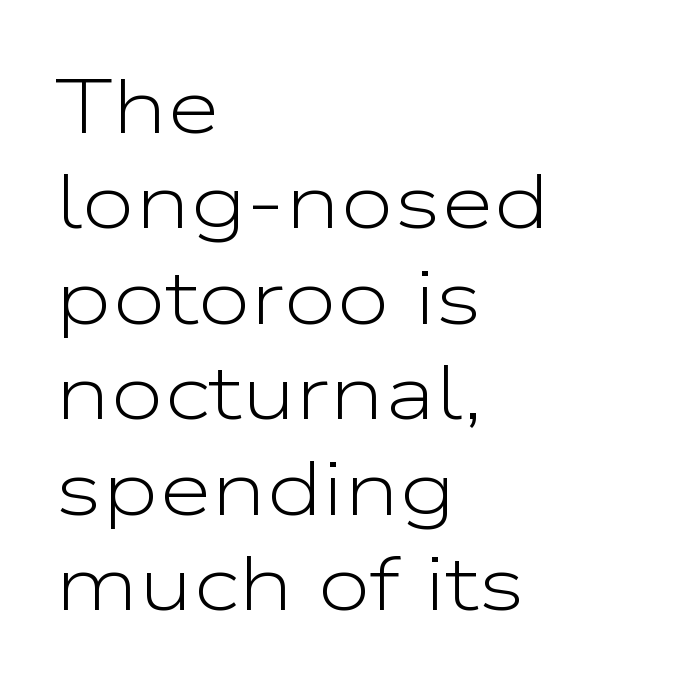
{"serif": "no", "italic": "no", "bold": "no", "weight": "light", "width": "wide", "stroke_contrast": "low", "x_height": "medium", "monospaced": "no", "underline": "no", "align": "left", "line_spacing_ratio": 1.24, "letter_spacing": "normal", "letter_spacing_em": 0.0, "glyph_px": 77}
